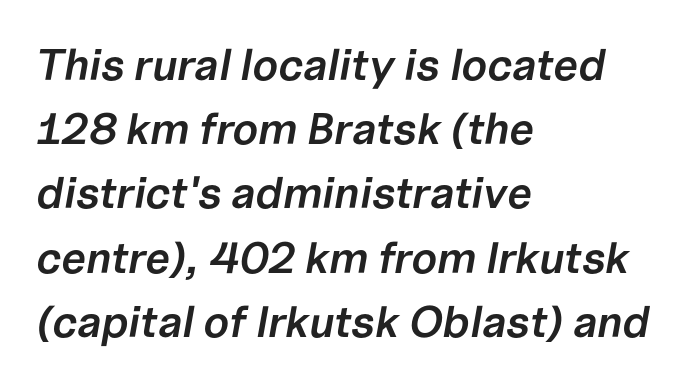
The image shows 44 px semibold type, italic (leaning right); set left-aligned, normal line spacing (1.46x), normal letter spacing, not underlined; low stroke contrast and a medium x-height.
